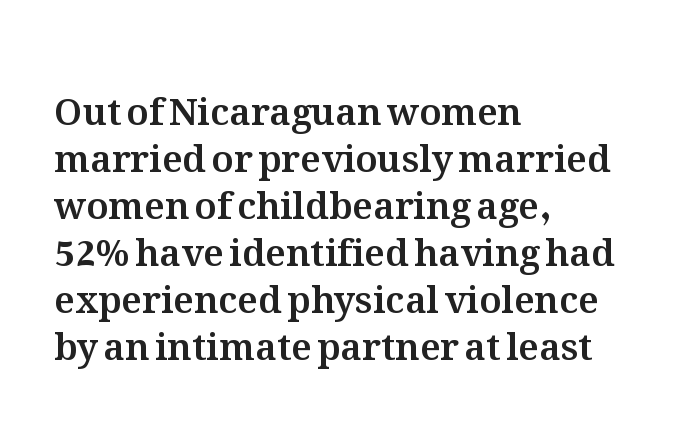
Does the lettering tilt? It doesn't — this is upright. The typesetter chose a ragged-right arrangement here. These lines keep a tight, regular rhythm from letter to letter. A typesetter would call this leading conventional body-copy spacing. Bare-footed words on every line. A typesetter would call this proportional, since set widths differ per character.
